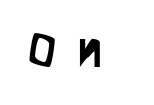
Q: Is the text italic (slanted)? A: No, it is upright.
Q: Is the typeface a serif or a sans-serif typeface? A: Sans-serif.
Q: Is the text underlined? A: No.
Q: Is the spacing between letters normal or unusually wide? A: Unusually wide.
Q: Width (condensed, normal, or wide)? A: Condensed.
Q: Stroke contrast? A: Low.
Q: x-height? A: Large.
Q: Monospaced? A: No.
